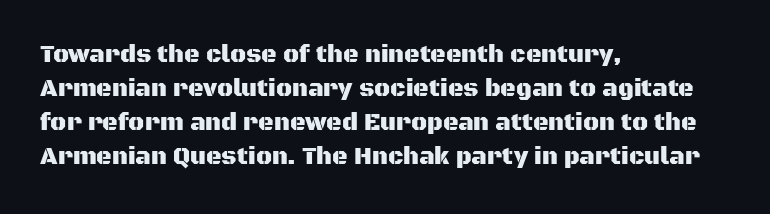
The image shows 24 px text type, upright; set left-aligned, normal line spacing (1.42x), normal letter spacing, not underlined.
